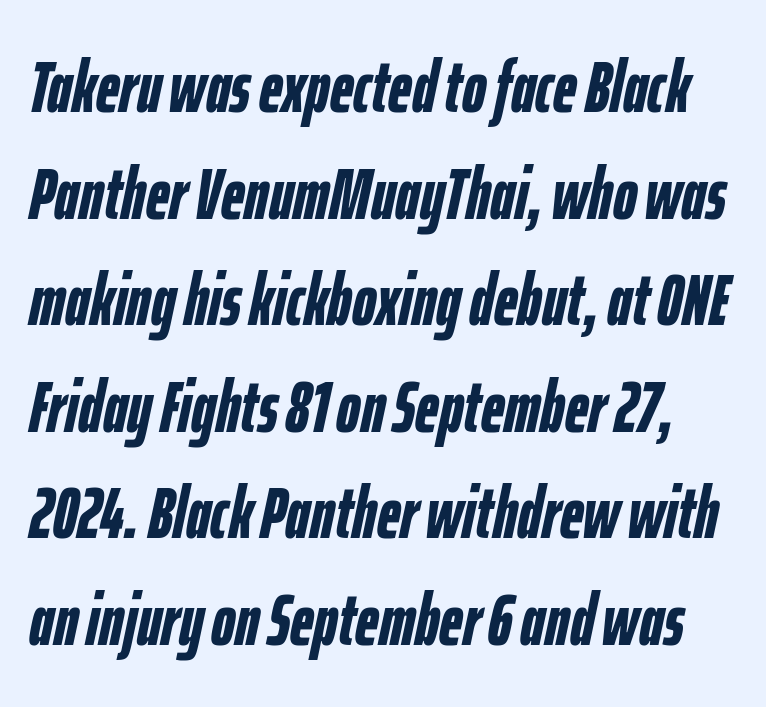
Q: Is the text bold? A: Yes.
Q: Is the text italic (slanted)? A: Yes, it leans right by about 12 degrees.
Q: Is the text underlined? A: No.
Q: Is the spacing between letters normal or unusually wide? A: Normal.
Q: Is the spacing between lines tight, normal or loose? A: Normal.
Q: Width (condensed, normal, or wide)? A: Condensed.
Q: Stroke contrast? A: Low.
Q: x-height? A: Medium.
Q: Monospaced? A: No.
